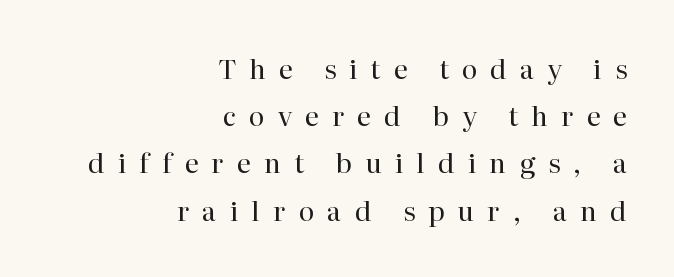
The image shows 27 px text type, upright; set right-aligned, line spacing 1.75x, unusually wide letter spacing (+0.48 em), not underlined.
